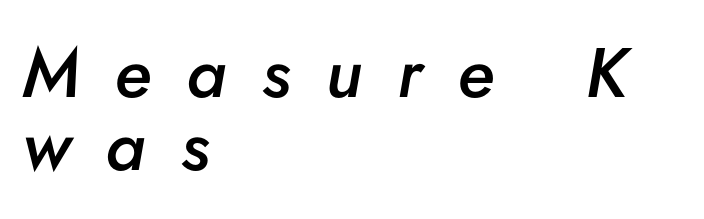
The image shows 70 px semibold type, italic (leaning right); set left-aligned, tight line spacing (1.04x), unusually wide letter spacing (+0.5 em), not underlined; low stroke contrast and a small x-height.
